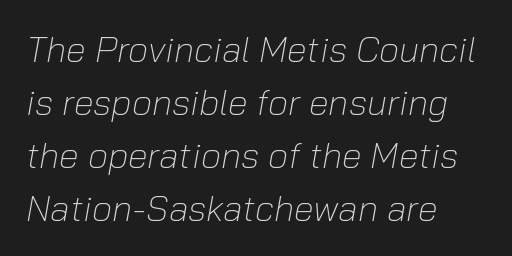
The image shows 36 px light type, italic (leaning right); set left-aligned, normal line spacing (1.47x), normal letter spacing, not underlined; low stroke contrast and a medium x-height.
